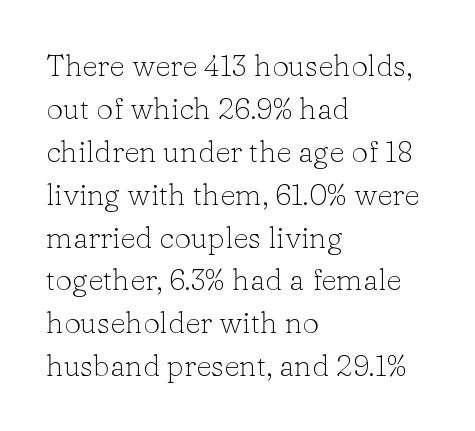
{"serif": "yes", "italic": "no", "bold": "no", "weight": "light", "width": "normal", "stroke_contrast": "low", "x_height": "medium", "monospaced": "no", "underline": "no", "align": "left", "line_spacing": "normal", "line_spacing_ratio": 1.43, "letter_spacing": "normal", "letter_spacing_em": 0.0, "glyph_px": 30}
